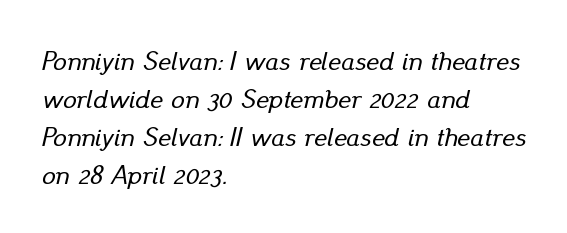
The passage shown stacks its lines at a standard gap. The space directly below the letters is spotless. It's the slanting kind of type. Is the block centered? No — it sits flush against the left margin.
